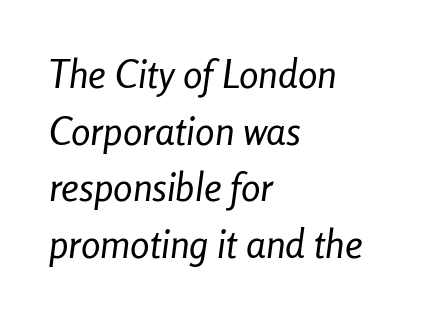
Q: Is the text bold? A: No.
Q: Is the text italic (slanted)? A: Yes, it leans right by about 8 degrees.
Q: Is the text underlined? A: No.
Q: How is the paragraph aligned? A: Left-aligned.
Q: Is the spacing between letters normal or unusually wide? A: Normal.
Q: Is the spacing between lines tight, normal or loose? A: Normal.
Q: Width (condensed, normal, or wide)? A: Condensed.
Q: Stroke contrast? A: Low.
Q: x-height? A: Medium.
Q: Monospaced? A: No.
